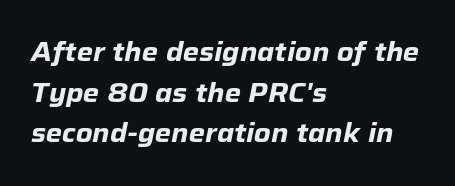
{"italic": "yes", "lean": "right", "slant_degrees": 12, "bold": "yes", "underline": "no", "align": "left", "line_spacing": "normal", "line_spacing_ratio": 1.56, "letter_spacing": "normal", "letter_spacing_em": 0.0, "glyph_px": 26}
